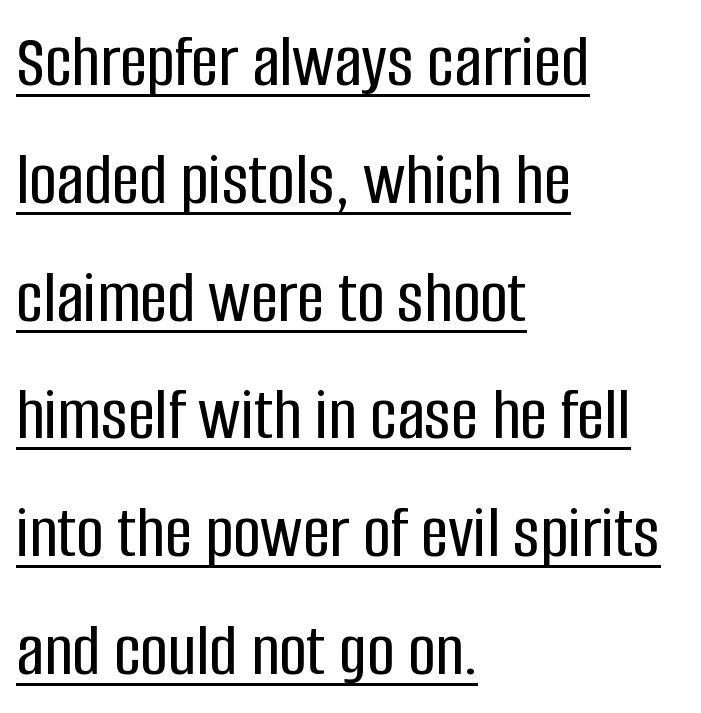
The passage shown is underscored from start to finish. Line starts are locked; line ends wander. Line spacing here is normal. Tracking here is standard; glyphs follow each other at the usual distance. The type family on display is of the sans-serif kind.
